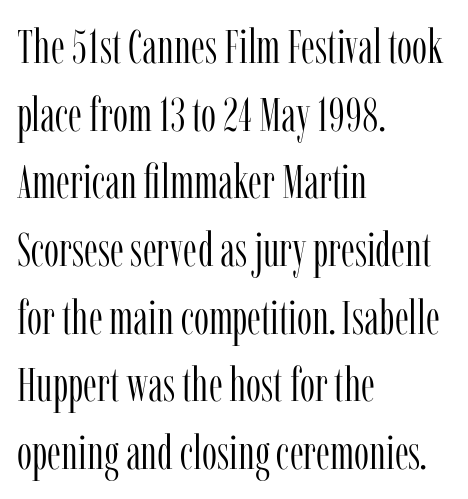
Q: Is the text bold? A: No.
Q: Is the text italic (slanted)? A: No, it is upright.
Q: Is the typeface a serif or a sans-serif typeface? A: Serif.
Q: Is the text underlined? A: No.
Q: How is the paragraph aligned? A: Left-aligned.
Q: Is the spacing between letters normal or unusually wide? A: Normal.
Q: Is the spacing between lines tight, normal or loose? A: Normal.
Q: Width (condensed, normal, or wide)? A: Condensed.
Q: Stroke contrast? A: Low.
Q: x-height? A: Medium.
Q: Monospaced? A: No.
